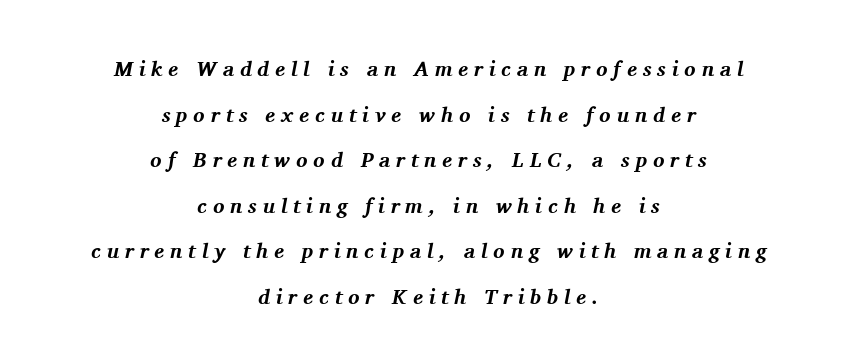
The image shows 21 px bold type, italic (leaning right); set centered, loose line spacing (2.17x), unusually wide letter spacing (+0.28 em), not underlined.
